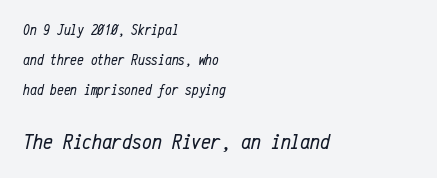
{"italic": "yes", "lean": "right", "slant_degrees": 12, "bold": "no", "underline": "no", "align": "left", "line_spacing": "loose", "line_spacing_ratio": 2.01, "letter_spacing": "normal", "letter_spacing_em": 0.0, "larger_block": "second", "size_ratio": 1.47, "glyph_px": 22}
